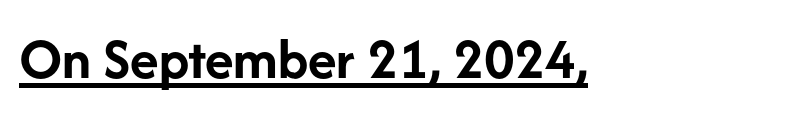
{"serif": "no", "italic": "no", "bold": "yes", "weight": "semibold", "width": "normal", "stroke_contrast": "low", "x_height": "medium", "monospaced": "no", "underline": "yes", "align": "left", "letter_spacing": "normal", "letter_spacing_em": 0.0, "glyph_px": 59}
